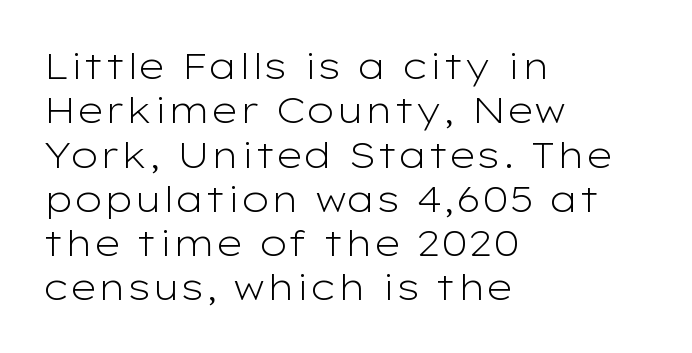
Stroke terminals: plain, sans-serif. Clear beneath every line of the passage. Is there any slant? The stems are plumb. A typesetter would call this proportional, since set widths differ per character. Letter spacing: default.
